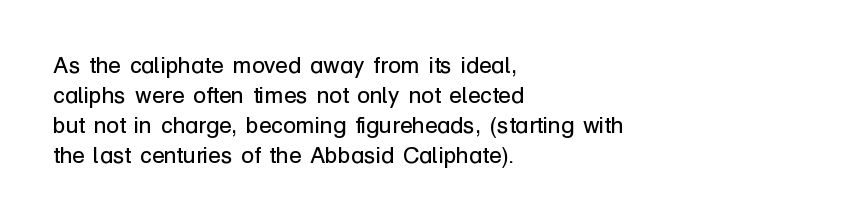
The lines are quadded left. The font sits on the lighter half of the weight spectrum, regular included. Tracking here is standard; glyphs follow each other at the usual distance. Italic? Not at all — the glyphs are vertical. Rule under the text: the space is simply empty.
